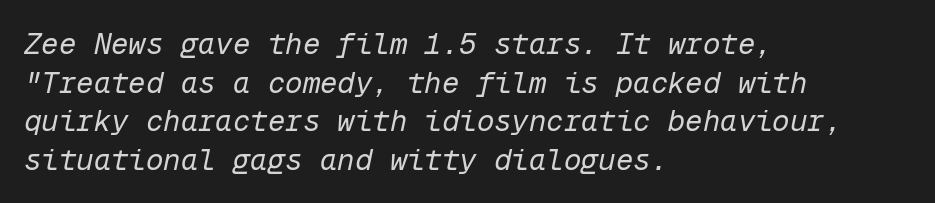
Q: Is the text bold? A: No.
Q: Is the text italic (slanted)? A: Yes, it leans right by about 12 degrees.
Q: Is the text underlined? A: No.
Q: How is the paragraph aligned? A: Left-aligned.
Q: Is the spacing between letters normal or unusually wide? A: Normal.
Q: Is the spacing between lines tight, normal or loose? A: Normal.
Q: Width (condensed, normal, or wide)? A: Normal.
Q: Stroke contrast? A: Low.
Q: x-height? A: Medium.
Q: Monospaced? A: Yes.
